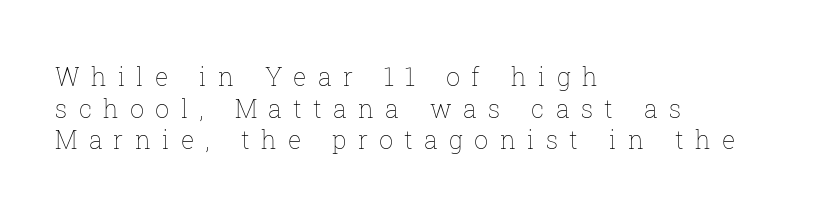
The image shows 25 px text type, upright; set left-aligned, normal line spacing (1.27x), unusually wide letter spacing (+0.45 em), not underlined.
